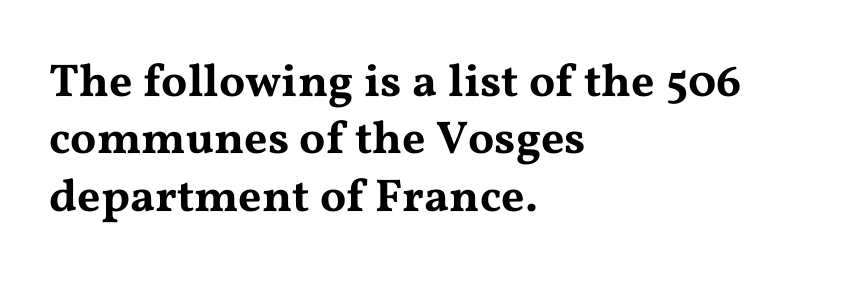
{"serif": "yes", "italic": "no", "width": "wide", "stroke_contrast": "medium", "x_height": "medium", "monospaced": "no", "underline": "no", "align": "left", "line_spacing": "normal", "line_spacing_ratio": 1.25, "letter_spacing": "normal", "letter_spacing_em": 0.0, "glyph_px": 46}
